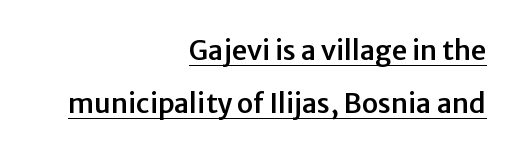
The image shows 27 px text type, upright; set right-aligned, loose line spacing (1.96x), normal letter spacing, underlined.
